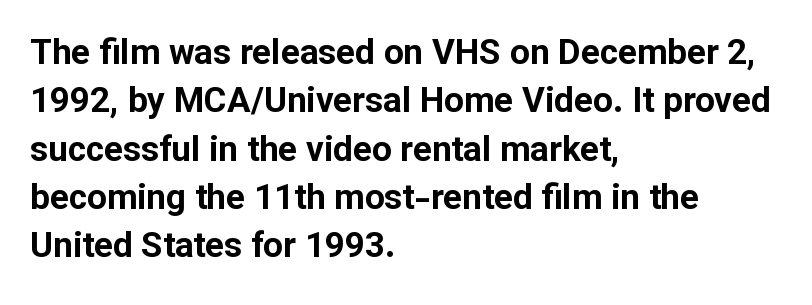
Every letter is thick-stroked: bold, no question. Quick note: underline off. The horizontal fit of the characters is conventional and even. This is the regular roman posture of the typeface. Leftover space on each line is placed entirely after the last word.
